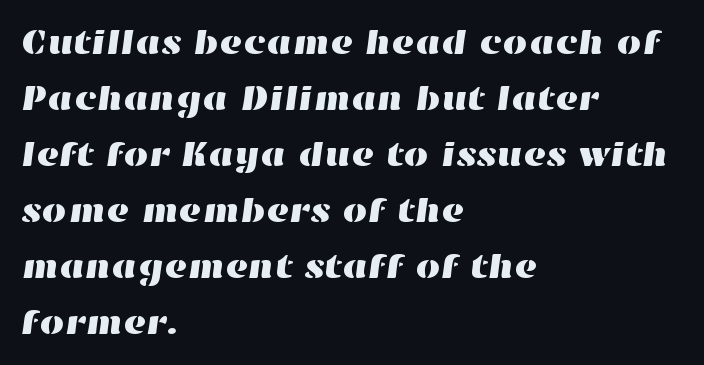
The passage shown is typed in a proportional face where columns would drift. Tracking value appears to be zero — textbook default spacing. Vertically, the passage feels balanced, rows spaced as you'd expect. Where is the straight margin? On the left. Has an underline been added? It has not.
